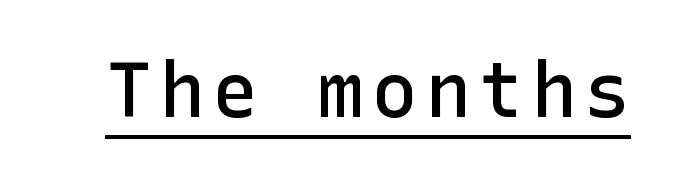
Q: Is the text bold? A: Semi-bold.
Q: Is the text italic (slanted)? A: No, it is upright.
Q: Is the typeface a serif or a sans-serif typeface? A: Sans-serif.
Q: Is the text underlined? A: Yes.
Q: Width (condensed, normal, or wide)? A: Normal.
Q: Stroke contrast? A: Low.
Q: x-height? A: Medium.
